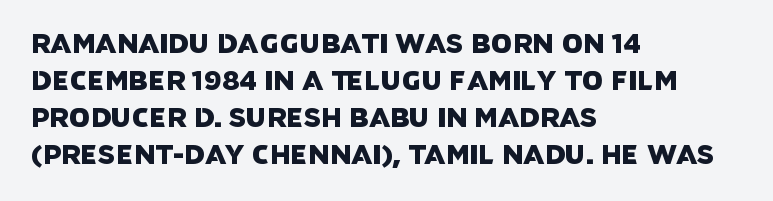
The lines are quadded left. The passage shown stacks its lines at a standard gap. Type without underlining. The passage shown has conventional tracking throughout.
